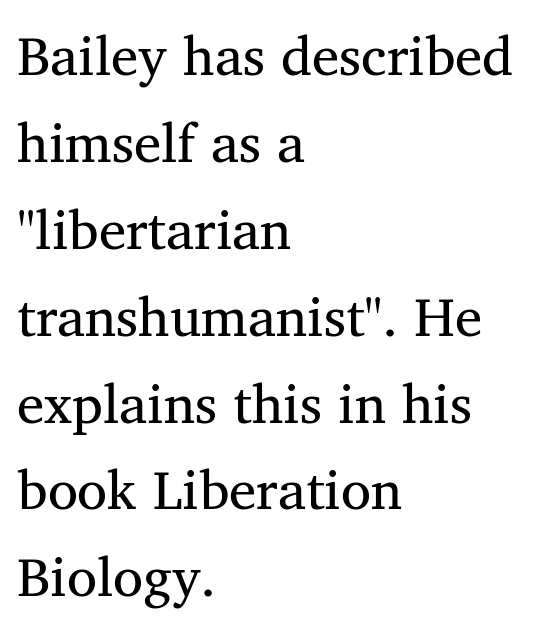
The image shows 55 px serif type, upright; set left-aligned, normal line spacing (1.58x), normal letter spacing, not underlined; medium stroke contrast and a medium x-height.
